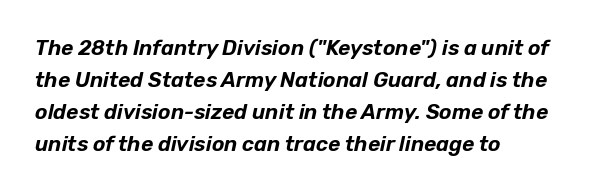
An italicized treatment has been applied to the whole sample. The leading is moderate, giving the passage an even texture. The face used here is rendered with its standard letterfit. Glance below the letters and you will spot only blank space. Left-aligned paragraph, ragged on the right.
